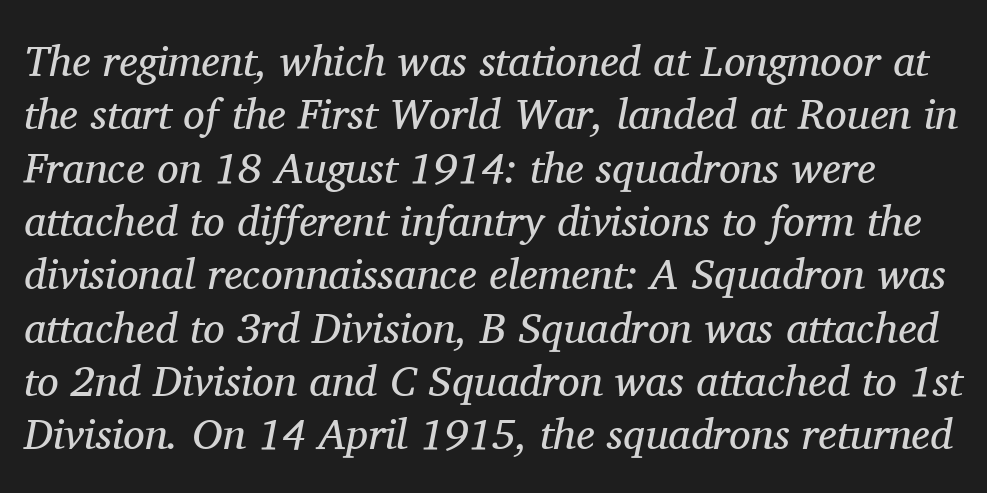
The words here are not underlined. Tall strokes in this sample are angled rather than plumb. The font is comparable to plain body text, perhaps lighter. The face used here is proportionally spaced, like ordinary book or web type. Look at the tracking — it's just the regular setting, nothing added.
